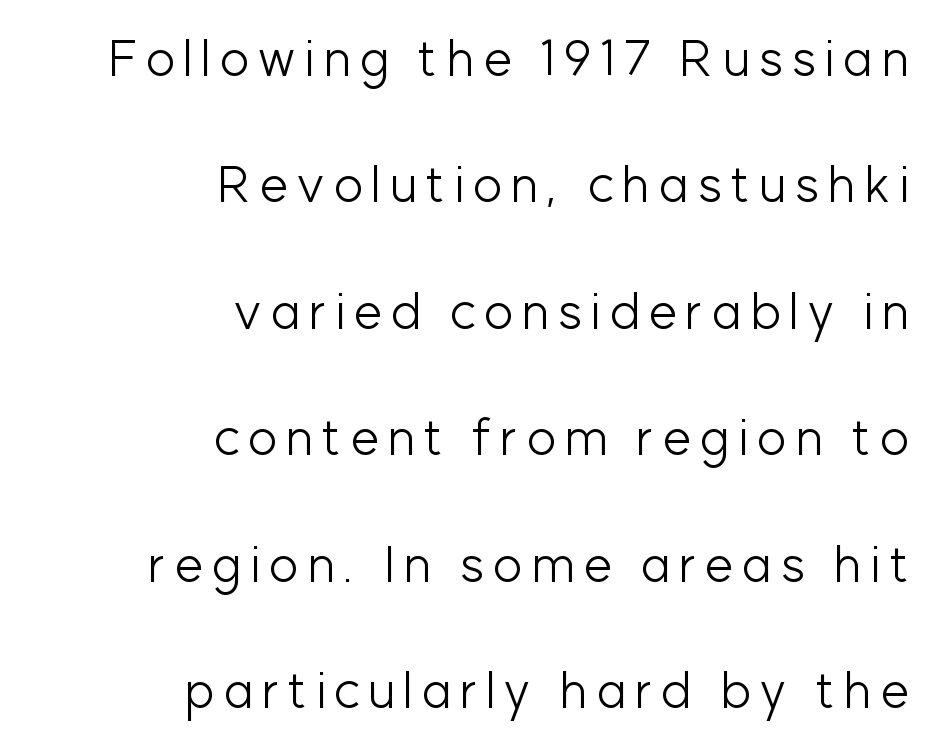
The image shows 51 px light sans-serif type, upright; set right-aligned, loose line spacing (2.48x), not underlined; low stroke contrast and a medium x-height.
